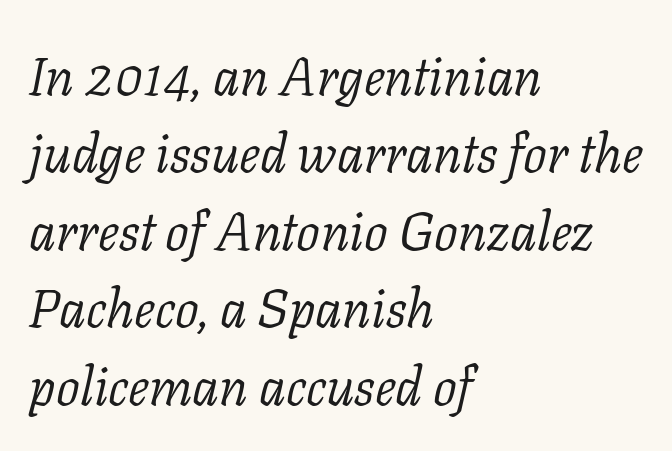
Q: Is the text bold? A: No.
Q: Is the text italic (slanted)? A: Yes, it leans right by about 11 degrees.
Q: Is the typeface a serif or a sans-serif typeface? A: Serif.
Q: Is the text underlined? A: No.
Q: How is the paragraph aligned? A: Left-aligned.
Q: Is the spacing between letters normal or unusually wide? A: Normal.
Q: Is the spacing between lines tight, normal or loose? A: Normal.
Q: Width (condensed, normal, or wide)? A: Normal.
Q: Stroke contrast? A: Low.
Q: x-height? A: Medium.
Q: Monospaced? A: No.
